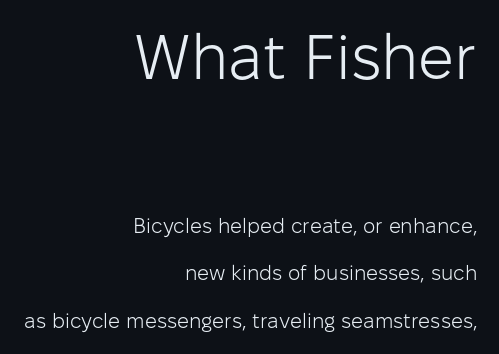
The type is set solid horizontally, with unmodified tracking. Rows of type keep a wide berth in the vertical direction. The passage is arranged like a letterhead date or caption credit — flush right. The face used here is a sans, in the tradition of grotesques and geometrics. Do the characters align in a grid? No, the font is proportional.
